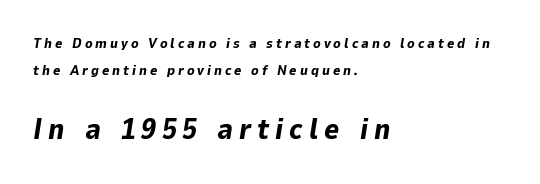
Q: Is the text bold? A: Yes.
Q: Is the text italic (slanted)? A: Yes, it leans right by about 9 degrees.
Q: Is the text underlined? A: No.
Q: How is the paragraph aligned? A: Left-aligned.
Q: Is the spacing between letters normal or unusually wide? A: Unusually wide.
Q: Is the spacing between lines tight, normal or loose? A: Loose.
Q: Which block of text is set in a larger size, the first (top) or the second (bottom)? A: The second (bottom) one.
Q: Width (condensed, normal, or wide)? A: Normal.
Q: Stroke contrast? A: Low.
Q: x-height? A: Medium.
Q: Monospaced? A: No.
